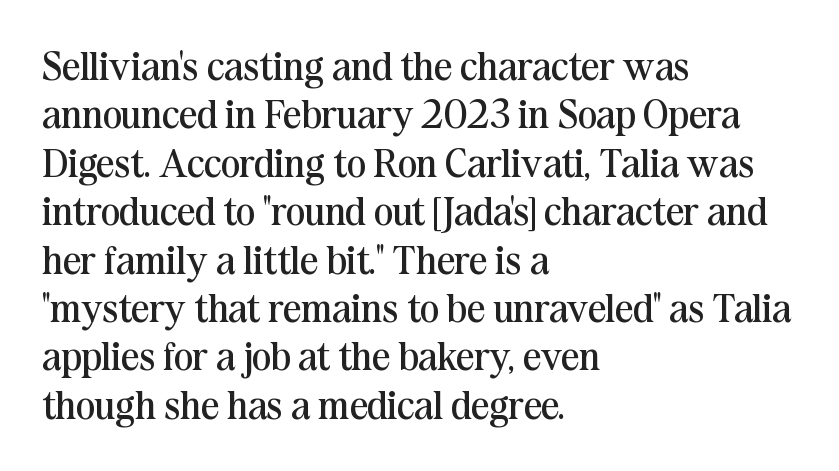
{"serif": "yes", "italic": "no", "bold": "no", "weight": "regular", "width": "normal", "stroke_contrast": "medium", "x_height": "medium", "monospaced": "no", "underline": "no", "align": "left", "line_spacing_ratio": 1.21, "letter_spacing": "normal", "letter_spacing_em": 0.0, "glyph_px": 40}
